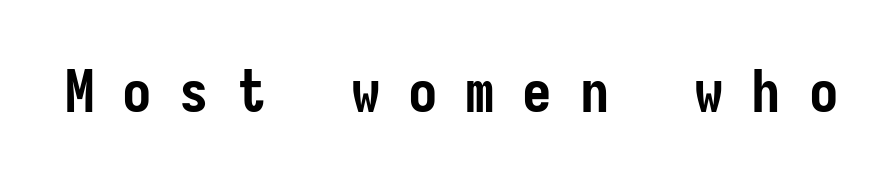
Q: Is the text bold? A: Yes.
Q: Is the text italic (slanted)? A: No, it is upright.
Q: Is the typeface a serif or a sans-serif typeface? A: Sans-serif.
Q: Is the text underlined? A: No.
Q: Is the spacing between letters normal or unusually wide? A: Unusually wide.
Q: Width (condensed, normal, or wide)? A: Condensed.
Q: Stroke contrast? A: Low.
Q: x-height? A: Medium.
